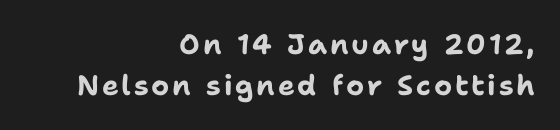
The image shows 28 px bold sans-serif type, upright; set right-aligned, normal line spacing (1.47x), not underlined; low stroke contrast and a medium x-height.
